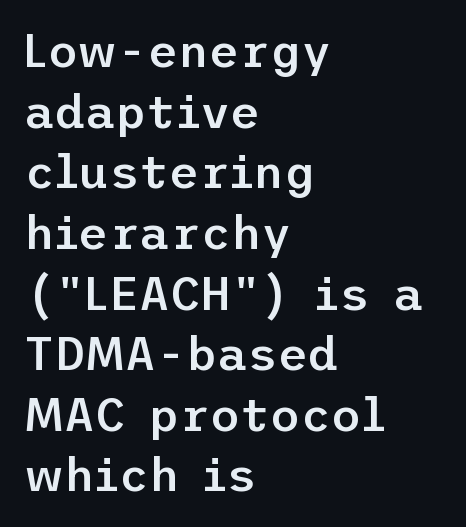
Strokes here are thickened, but only to semibold level. This rendering leaves character spacing at its baseline value. Nope, not italic — everything's standing straight. This rendering employs a face without finishing strokes, i.e., a sans-serif.
